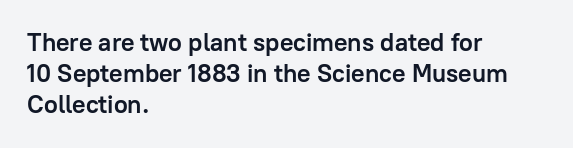
{"italic": "no", "bold": "yes", "underline": "no", "align": "left", "line_spacing": "normal", "line_spacing_ratio": 1.25, "letter_spacing": "normal", "letter_spacing_em": 0.0, "glyph_px": 25}
